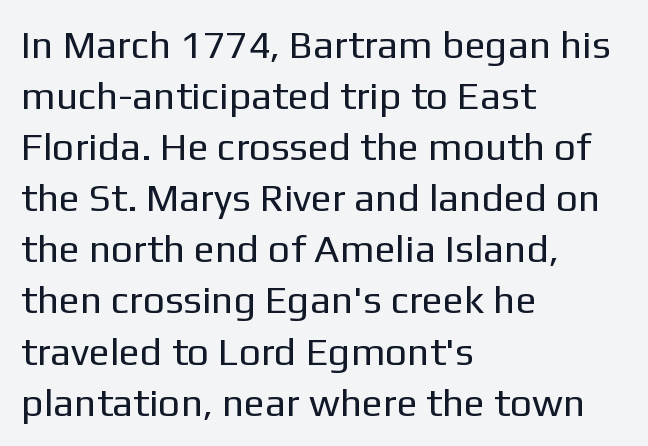
The image shows 39 px regular-weight sans-serif type, upright; set left-aligned, normal line spacing (1.31x), normal letter spacing, not underlined; low stroke contrast and a medium x-height.
